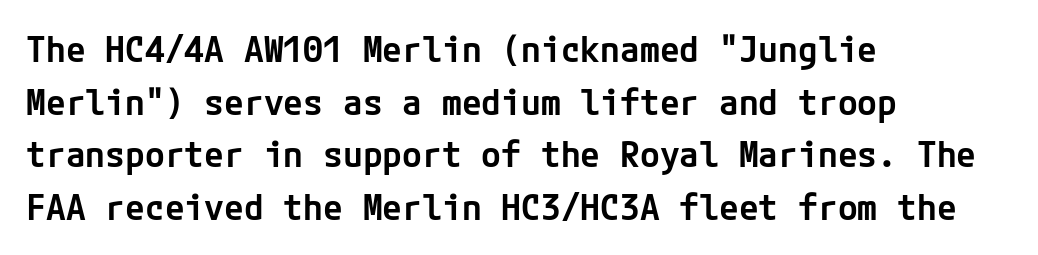
Strokes here are thickened, but only to semibold level. A typesetter would call this leading conventional body-copy spacing. These lines stack with their left ends in a neat column. Descender tails drop into unmarked territory. To sum up the face: it is a sans, with no serifs. Caption: standard tracking, unaltered.
